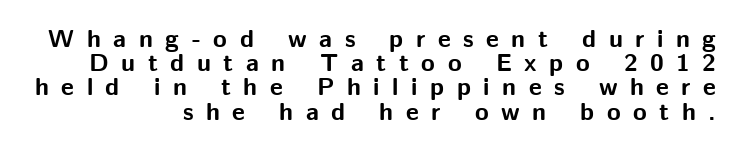
Q: Is the text bold? A: Yes.
Q: Is the text italic (slanted)? A: No, it is upright.
Q: Is the text underlined? A: No.
Q: How is the paragraph aligned? A: Right-aligned.
Q: Is the spacing between letters normal or unusually wide? A: Unusually wide.
Q: Is the spacing between lines tight, normal or loose? A: Tight.
